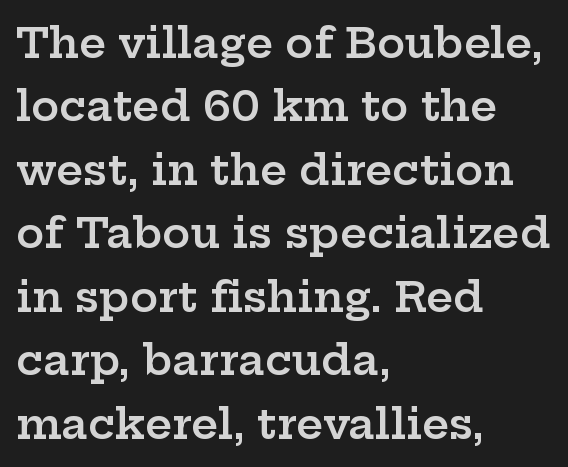
These lines are rendered in a variable-pitch font. This sample keeps an unexceptional amount of space between lines. Note: serifs present on the glyphs. Teacher's note: observe the even left margin — that is flush-left alignment. Compared with an ordinary text face, these strokes are moderately heavier — a semibold.
